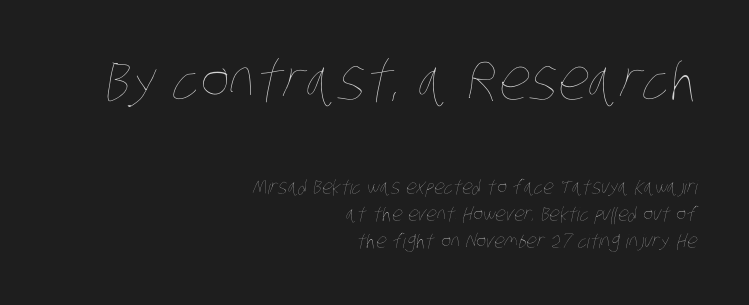
The image shows 56 px thin, condensed type; set right-aligned, normal line spacing (1.42x), normal letter spacing, not underlined; the first (top) block is 2.95x larger; low stroke contrast and a large x-height.
